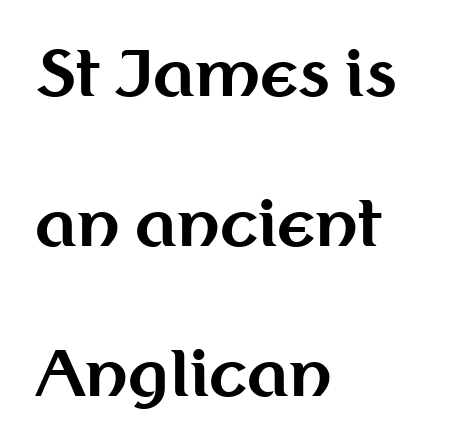
The image shows 62 px bold sans-serif type, upright; set left-aligned, loose line spacing (2.42x), normal letter spacing, not underlined; medium stroke contrast and a medium x-height.
